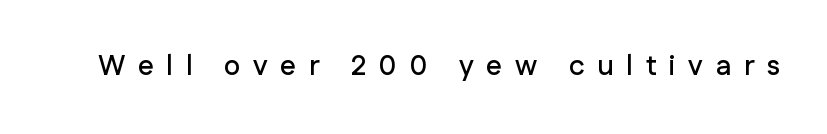
Underline: absent. Each letter's strokes conclude bluntly, with no projecting serifs. Characters remain perfectly vertical along every line. Students, note that the glyphs here are deliberately spaced far apart. The letters advance in unequal steps, a hallmark of proportional type.
